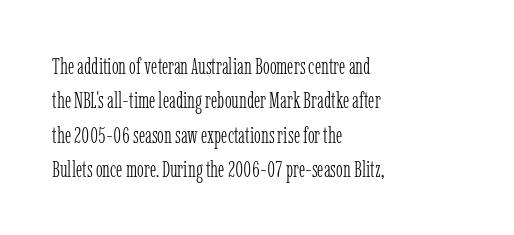
The image shows 23 px text type, upright; set left-aligned, normal line spacing (1.49x), normal letter spacing, not underlined.
